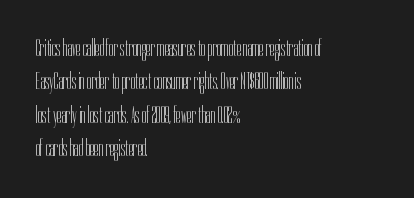
{"italic": "no", "bold": "no", "underline": "no", "align": "left", "line_spacing": "normal", "line_spacing_ratio": 1.45, "letter_spacing": "normal", "letter_spacing_em": 0.0, "glyph_px": 23}
